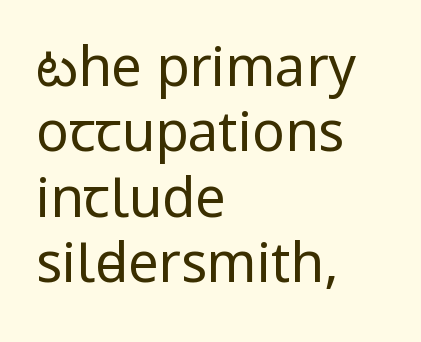
The image shows 54 px regular-weight, condensed sans-serif type, upright; set left-aligned, line spacing 1.21x, normal letter spacing, not underlined; low stroke contrast.
